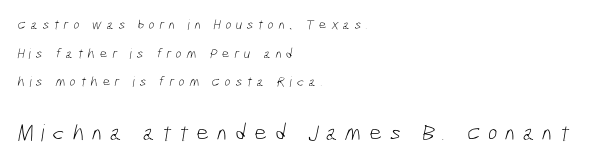
Q: Is the text bold? A: No.
Q: Is the text underlined? A: No.
Q: How is the paragraph aligned? A: Left-aligned.
Q: Is the spacing between letters normal or unusually wide? A: Unusually wide.
Q: Is the spacing between lines tight, normal or loose? A: Loose.
Q: Which block of text is set in a larger size, the first (top) or the second (bottom)? A: The second (bottom) one.
